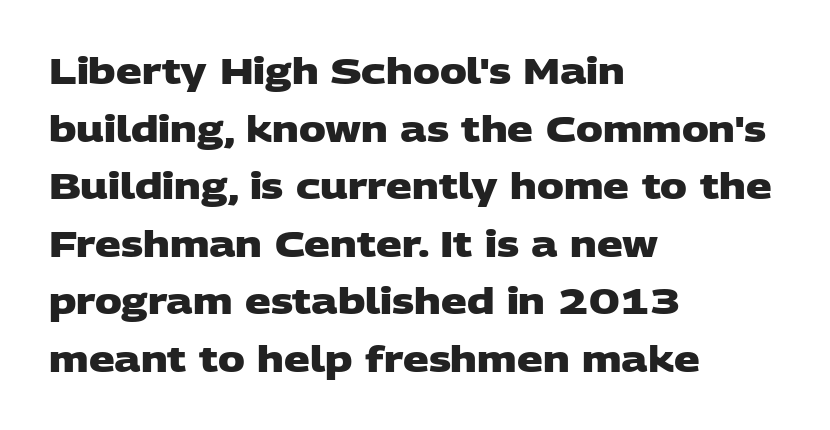
The image shows 36 px heavy, wide sans-serif type; set left-aligned, normal line spacing (1.6x), normal letter spacing, not underlined; low stroke contrast and a large x-height.
